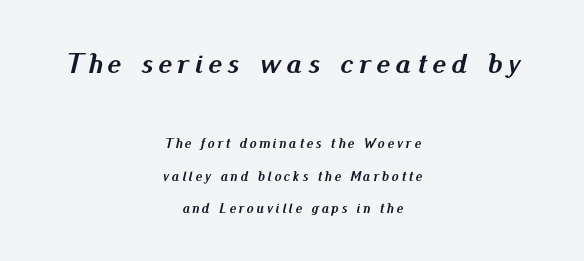
Decoration check: the copy has no underline. The typesetter chose a symmetrical, centered arrangement here. This layout puts the oversized block above and the modest block below. You could not count columns in this text — the font is proportionally spaced. Weight: bold. The passage shown stacks its lines with a broad gap.
